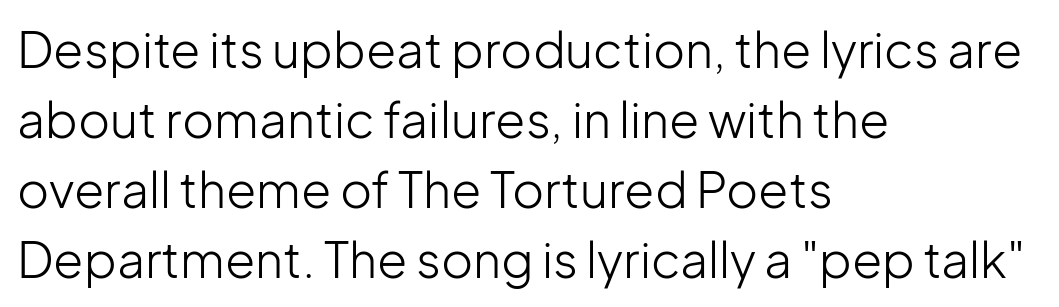
The space between consecutive lines is moderate. Default kerning and tracking; the words read as compact shapes. Is this a fixed-width face? No — the glyphs have proportional, varying widths. The paragraph shown leans on its left margin. The weight tops out at a normal text grade. Words float on clear page, feet unadorned.
